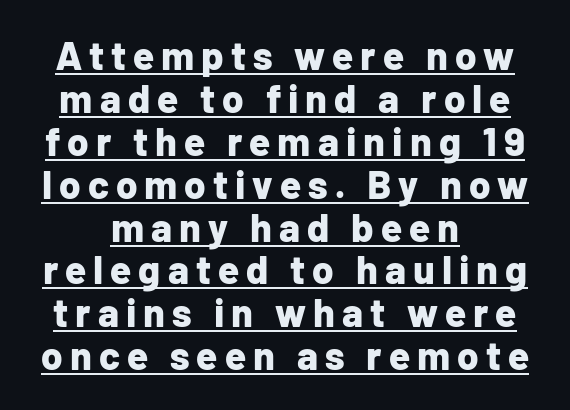
The image shows 39 px bold sans-serif type, upright; set centered, tight line spacing (1.1x), underlined; low stroke contrast and a medium x-height.
